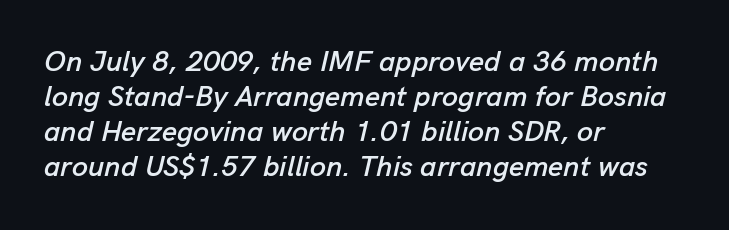
Words appear dense and cohesive because spacing is normal. Teacher's note: observe the even left margin — that is flush-left alignment. The whole block is typeset with a tilt. Nobody drew a line under any word here. Proportional: the letters do not fall into vertical columns.
